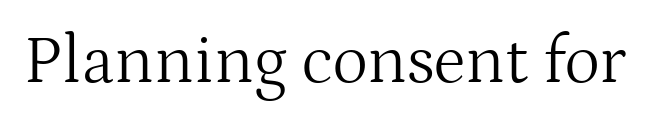
Each letter keeps its own natural width here, so spacing adapts to shape. Each stroke keeps to a modest, everyday thickness or less. The glyphs are unaccompanied by any horizontal stroke below them. A serif font was chosen for this passage. Italic? Not at all — the glyphs are vertical. Letter spacing: default.
